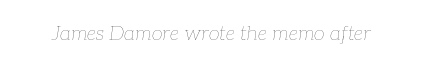
Q: Is the text bold? A: No.
Q: Is the text italic (slanted)? A: Yes, it leans right by about 7 degrees.
Q: Is the text underlined? A: No.
Q: Is the spacing between letters normal or unusually wide? A: Normal.
